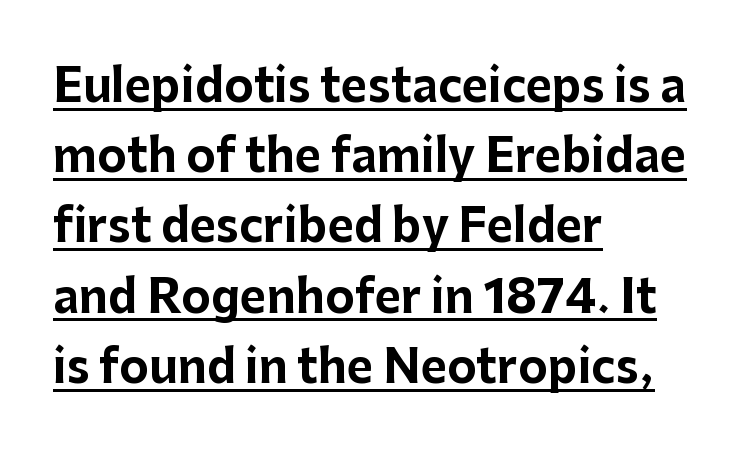
The image shows 45 px bold sans-serif type, upright; set left-aligned, normal line spacing (1.56x), normal letter spacing, underlined; low stroke contrast and a medium x-height.
